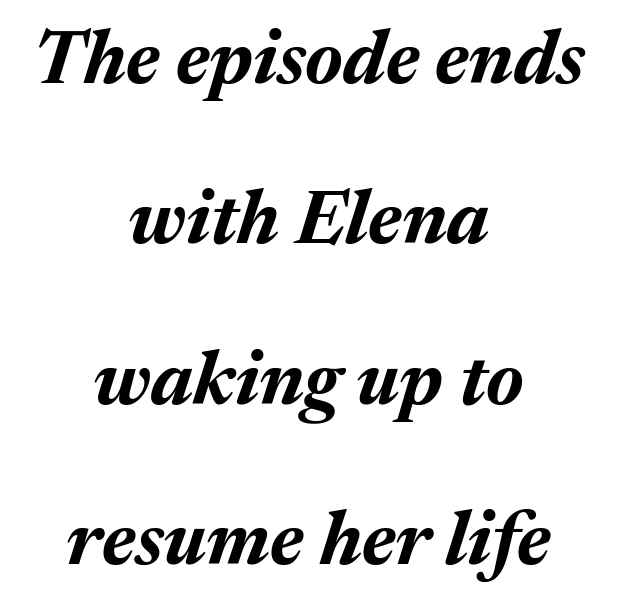
Centered paragraph, ragged on both sides. The glyphs look as if they've been sheared to an angle. Characters follow at the spacing the type designer built in. Is this a fixed-width face? No — the glyphs have proportional, varying widths. In terms of weight, the rendering is a true, heavy bold. Words float on clear page, feet unadorned.
